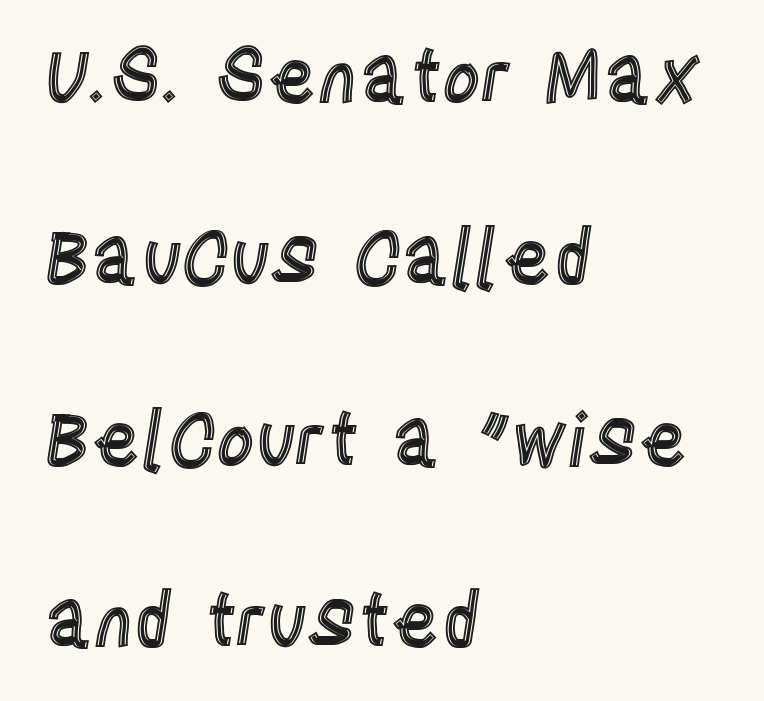
Q: Is the text italic (slanted)? A: Yes.
Q: Is the text underlined? A: No.
Q: How is the paragraph aligned? A: Left-aligned.
Q: Is the spacing between letters normal or unusually wide? A: Normal.
Q: Is the spacing between lines tight, normal or loose? A: Loose.
Q: Width (condensed, normal, or wide)? A: Condensed.
Q: x-height? A: Large.
Q: Monospaced? A: No.
